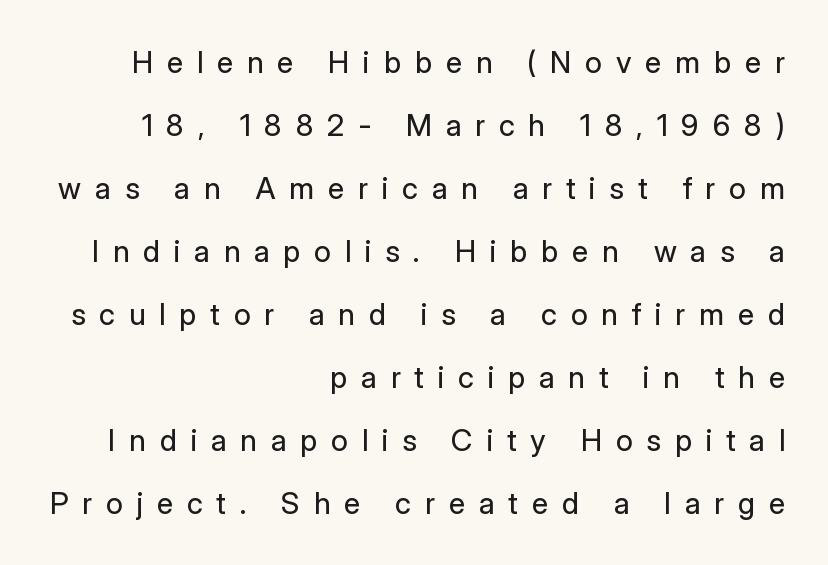
{"serif": "no", "italic": "no", "bold": "no", "weight": "regular", "width": "normal", "stroke_contrast": "low", "x_height": "medium", "monospaced": "no", "underline": "no", "align": "right", "line_spacing": "loose", "line_spacing_ratio": 2.1, "letter_spacing": "wide", "letter_spacing_em": 0.46, "glyph_px": 30}
